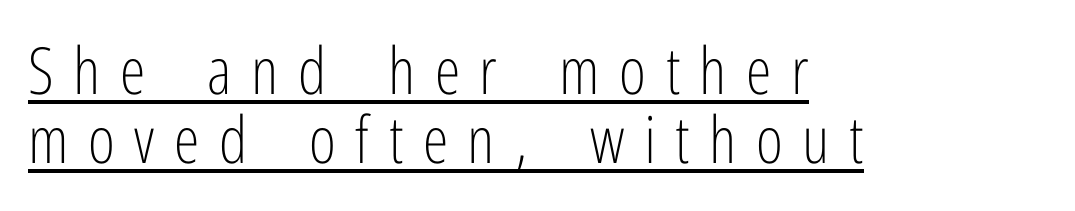
Q: Is the text bold? A: No.
Q: Is the text italic (slanted)? A: No, it is upright.
Q: Is the typeface a serif or a sans-serif typeface? A: Sans-serif.
Q: Is the text underlined? A: Yes.
Q: How is the paragraph aligned? A: Left-aligned.
Q: Is the spacing between letters normal or unusually wide? A: Unusually wide.
Q: Is the spacing between lines tight, normal or loose? A: Tight.
Q: Width (condensed, normal, or wide)? A: Condensed.
Q: Stroke contrast? A: Low.
Q: x-height? A: Medium.
Q: Monospaced? A: No.
